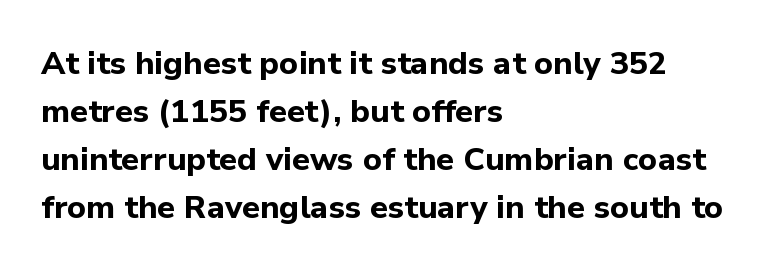
The image shows 32 px bold sans-serif type, upright; set left-aligned, normal line spacing (1.5x), normal letter spacing, not underlined; low stroke contrast and a medium x-height.
